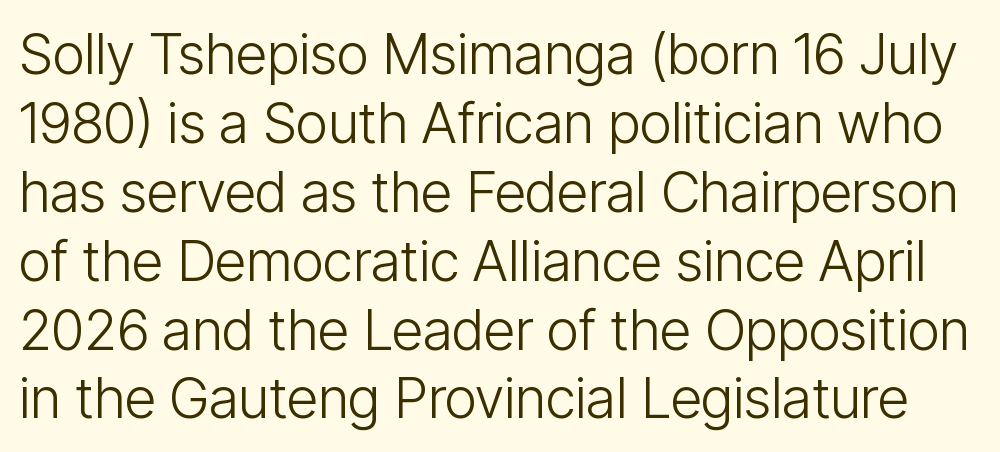
Q: Is the text bold? A: No.
Q: Is the text italic (slanted)? A: No, it is upright.
Q: Is the typeface a serif or a sans-serif typeface? A: Sans-serif.
Q: Is the text underlined? A: No.
Q: Is the spacing between letters normal or unusually wide? A: Normal.
Q: Width (condensed, normal, or wide)? A: Condensed.
Q: Stroke contrast? A: Low.
Q: x-height? A: Medium.
Q: Monospaced? A: No.
